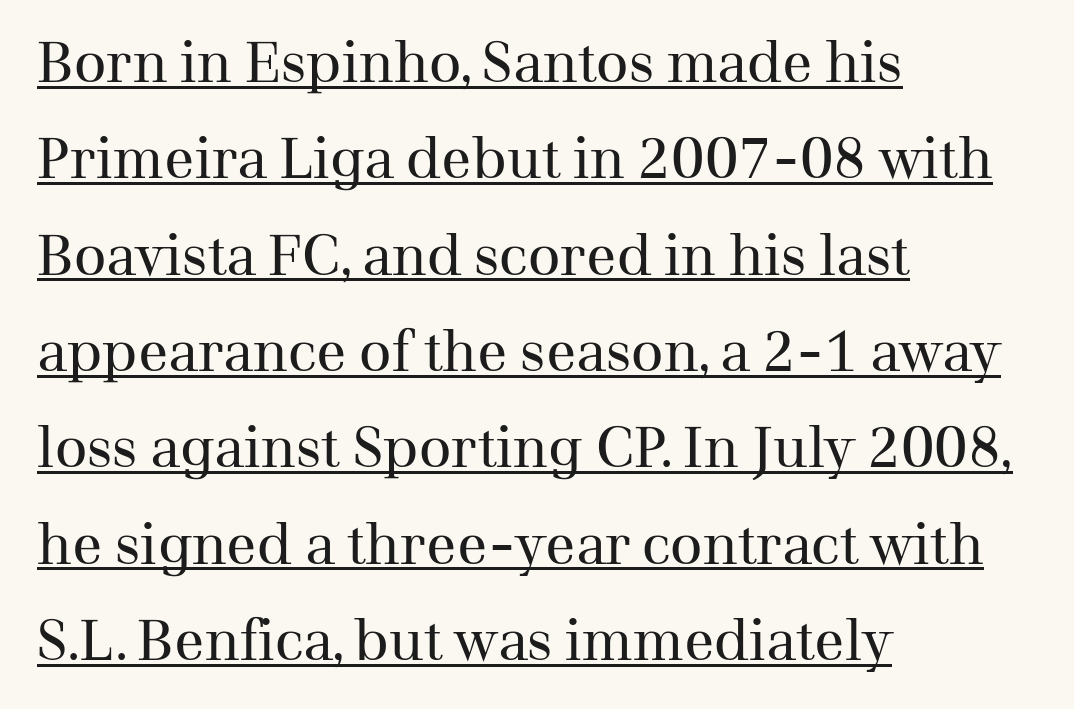
These lines are rendered in a variable-pitch font. Horizontal alignment here is leftward, the default for most running prose. These lines are composed in type with serifs. In terms of posture, this sample is upright.
